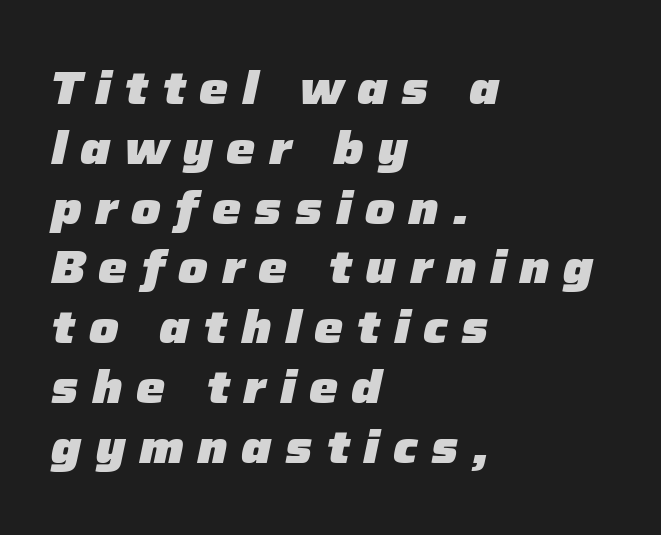
Q: Is the text bold? A: Yes.
Q: Is the text italic (slanted)? A: Yes, it leans right by about 12 degrees.
Q: Is the text underlined? A: No.
Q: How is the paragraph aligned? A: Left-aligned.
Q: Is the spacing between letters normal or unusually wide? A: Unusually wide.
Q: Is the spacing between lines tight, normal or loose? A: Normal.
Q: Width (condensed, normal, or wide)? A: Normal.
Q: Stroke contrast? A: Low.
Q: x-height? A: Medium.
Q: Monospaced? A: No.
